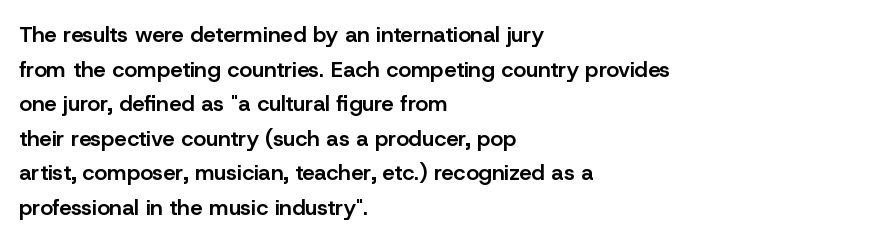
{"italic": "no", "bold": "semi", "underline": "no", "align": "left", "line_spacing": "normal", "line_spacing_ratio": 1.57, "letter_spacing": "normal", "letter_spacing_em": 0.0, "glyph_px": 22}
